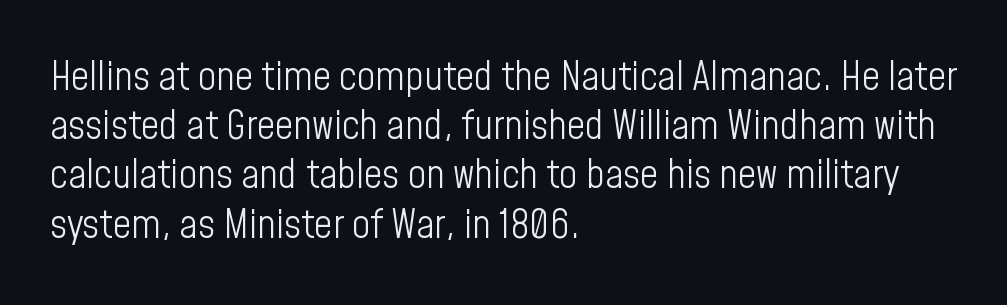
Q: Is the text bold? A: No.
Q: Is the text italic (slanted)? A: No, it is upright.
Q: Is the typeface a serif or a sans-serif typeface? A: Sans-serif.
Q: Is the text underlined? A: No.
Q: How is the paragraph aligned? A: Left-aligned.
Q: Is the spacing between letters normal or unusually wide? A: Normal.
Q: Width (condensed, normal, or wide)? A: Condensed.
Q: Stroke contrast? A: Low.
Q: x-height? A: Medium.
Q: Monospaced? A: No.
